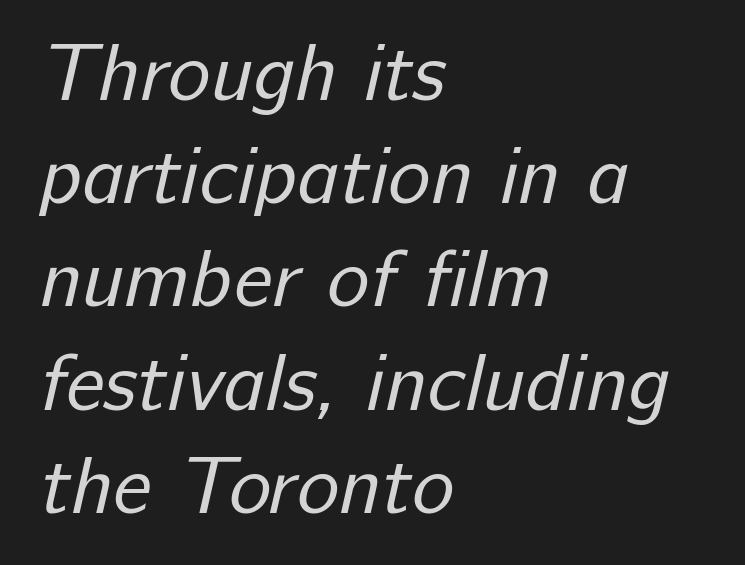
{"serif": "no", "bold": "no", "weight": "regular", "width": "normal", "stroke_contrast": "low", "x_height": "medium", "monospaced": "no", "underline": "no", "align": "left", "line_spacing": "normal", "line_spacing_ratio": 1.29, "letter_spacing": "normal", "letter_spacing_em": 0.0, "glyph_px": 80}
